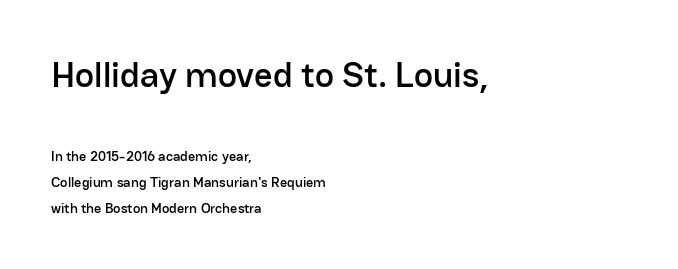
Q: Is the text italic (slanted)? A: No, it is upright.
Q: Is the typeface a serif or a sans-serif typeface? A: Sans-serif.
Q: Is the text underlined? A: No.
Q: How is the paragraph aligned? A: Left-aligned.
Q: Is the spacing between letters normal or unusually wide? A: Normal.
Q: Which block of text is set in a larger size, the first (top) or the second (bottom)? A: The first (top) one.
Q: Width (condensed, normal, or wide)? A: Normal.
Q: Stroke contrast? A: Low.
Q: x-height? A: Medium.
Q: Monospaced? A: No.
